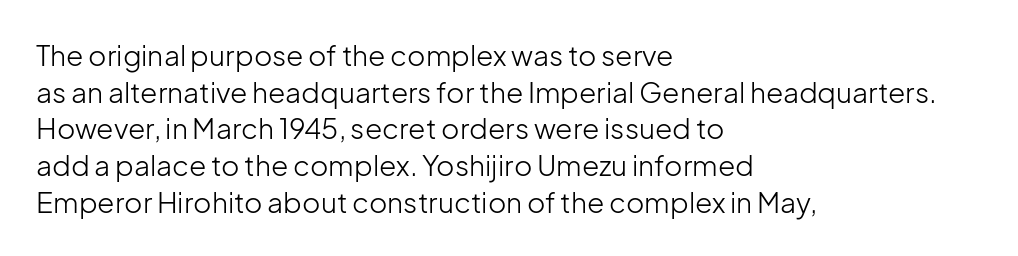
Nothing sits at the stroke ends, so this counts as sans-serif. Do the characters align in a grid? No, the font is proportional. Between one letter and the next there's only the usual sliver of space. Rendered with straight, roman letterforms. Glance below the letters and you will spot only blank space. Is this a heavy cut? Hardly; it is regular or lighter.
